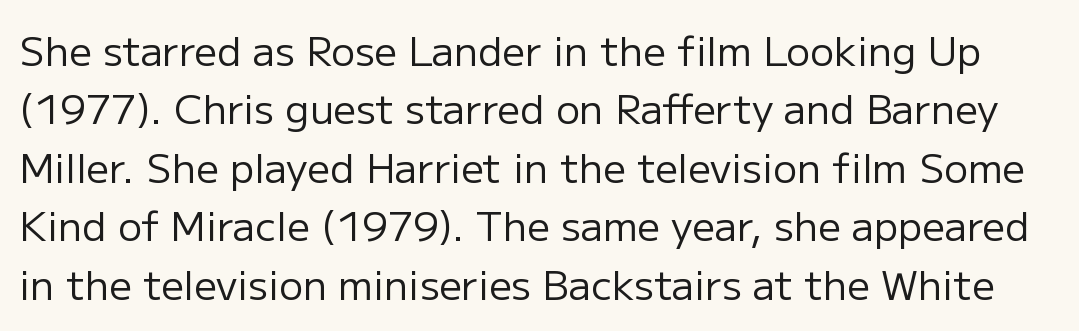
Q: Is the text bold? A: No.
Q: Is the text italic (slanted)? A: No, it is upright.
Q: Is the typeface a serif or a sans-serif typeface? A: Sans-serif.
Q: Is the text underlined? A: No.
Q: Is the spacing between letters normal or unusually wide? A: Normal.
Q: Is the spacing between lines tight, normal or loose? A: Normal.
Q: Width (condensed, normal, or wide)? A: Normal.
Q: Stroke contrast? A: Low.
Q: x-height? A: Medium.
Q: Monospaced? A: No.
